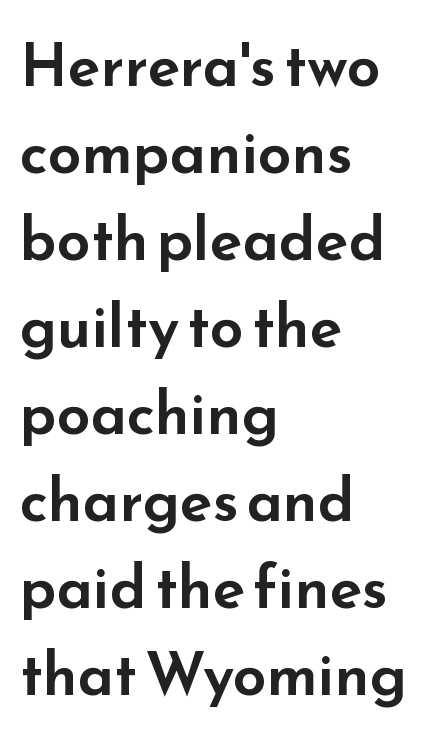
Evenly set lines give the paragraph a standard silhouette. Note the varied advance widths — an 'i' is clearly narrower than an 'm'. Italic: no, the glyphs are upright roman. The text was rendered using a sans face with plain stroke endings. Horizontally, the lines are justified to the leading edge only. This rendering features lettering with no underline.
